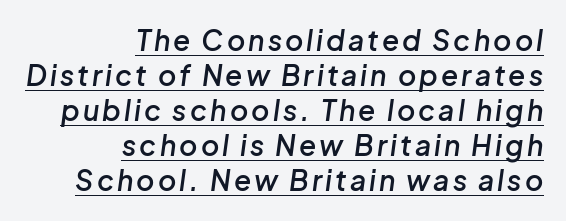
The lettering is marked with a stroke running underneath it. The sample has been set in demibold, a notch under bold. A typesetter would call this proportional, since set widths differ per character. Which margin do the lines hug? The right one — the left edge is uneven. Each new line begins a customary step beneath the previous one. The font's italic variant was chosen for this text.
